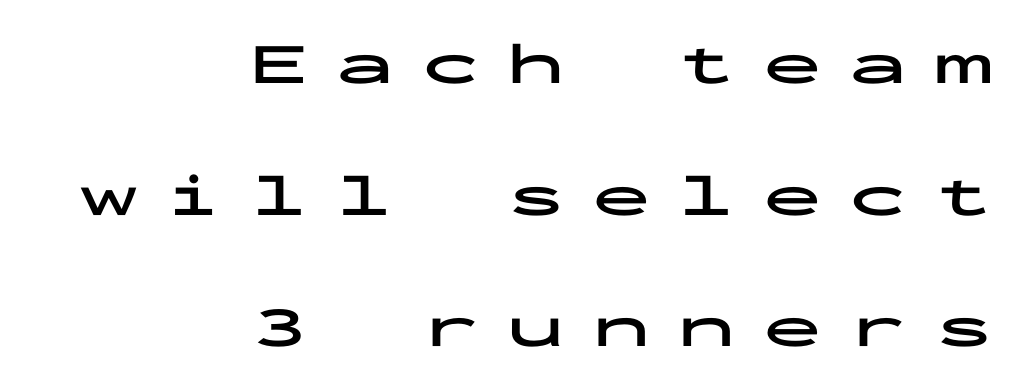
{"serif": "no", "italic": "no", "bold": "yes", "weight": "bold", "width": "wide", "stroke_contrast": "low", "x_height": "medium", "monospaced": "yes", "underline": "no", "align": "right", "line_spacing": "loose", "line_spacing_ratio": 2.23, "letter_spacing": "wide", "letter_spacing_em": 0.45, "glyph_px": 59}
